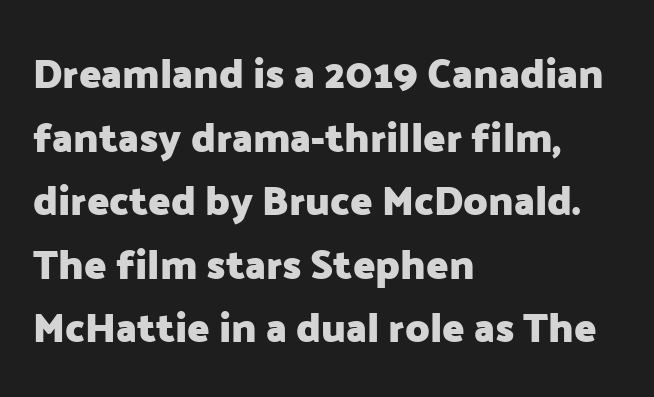
{"serif": "no", "italic": "no", "bold": "yes", "weight": "heavy", "width": "normal", "stroke_contrast": "low", "x_height": "medium", "monospaced": "no", "underline": "no", "align": "left", "line_spacing": "normal", "line_spacing_ratio": 1.55, "letter_spacing": "normal", "letter_spacing_em": 0.0, "glyph_px": 41}
